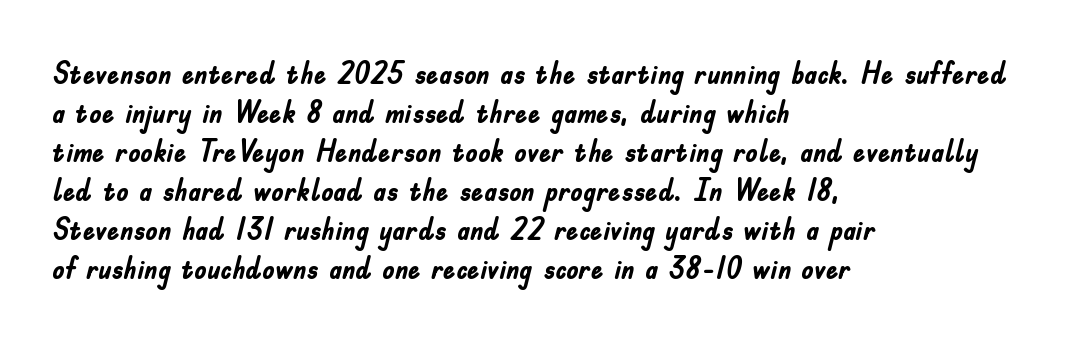
The image shows 31 px semibold, condensed sans-serif type; set left-aligned, normal line spacing (1.26x), normal letter spacing, not underlined; low stroke contrast and a small x-height.
